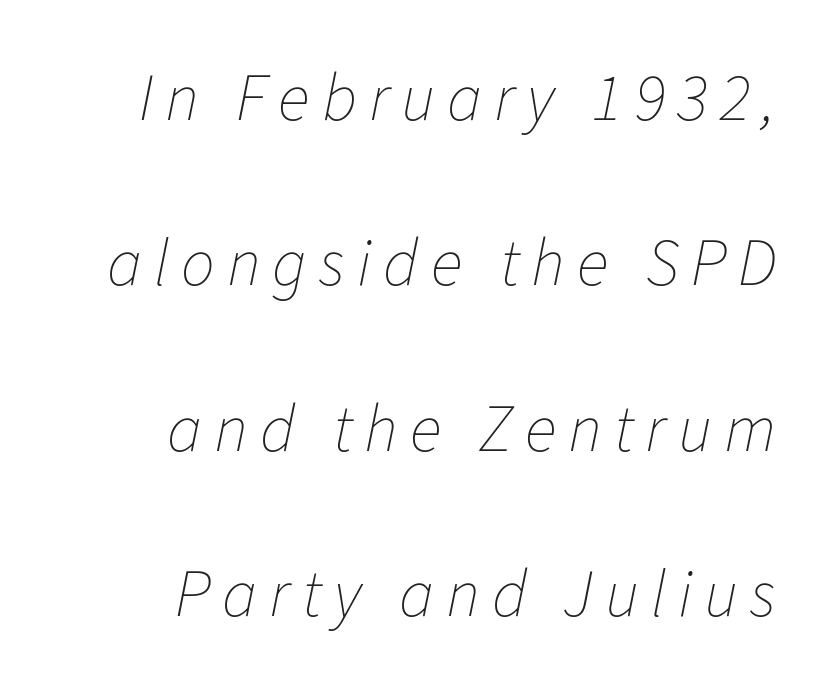
{"italic": "yes", "lean": "right", "slant_degrees": 11, "bold": "no", "weight": "thin", "width": "normal", "stroke_contrast": "low", "x_height": "medium", "monospaced": "no", "underline": "no", "align": "right", "line_spacing": "loose", "line_spacing_ratio": 2.47, "glyph_px": 67}
